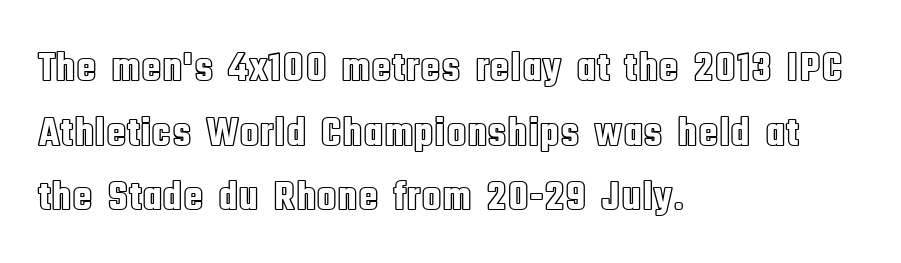
The image shows 42 px condensed type, upright; set left-aligned, normal line spacing (1.54x), normal letter spacing, not underlined; a large x-height.
